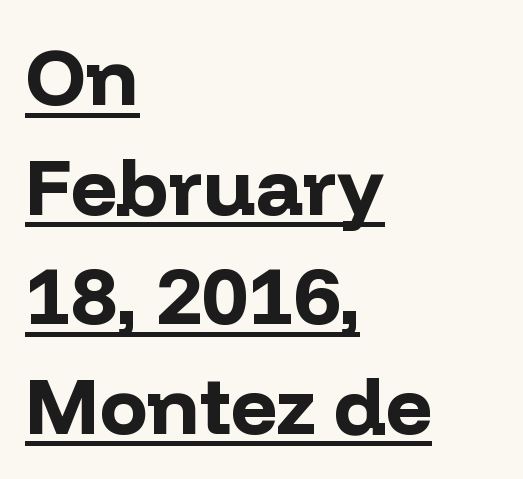
{"serif": "no", "italic": "no", "bold": "yes", "weight": "bold", "width": "normal", "stroke_contrast": "low", "x_height": "medium", "monospaced": "no", "underline": "yes", "align": "left", "line_spacing": "normal", "line_spacing_ratio": 1.37, "letter_spacing": "normal", "letter_spacing_em": 0.0, "glyph_px": 80}
